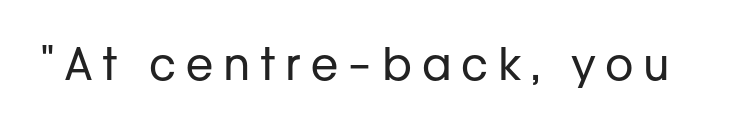
{"serif": "no", "italic": "no", "bold": "no", "weight": "regular", "width": "normal", "stroke_contrast": "low", "x_height": "medium", "monospaced": "no", "underline": "no", "letter_spacing": "wide", "letter_spacing_em": 0.22, "glyph_px": 44}
